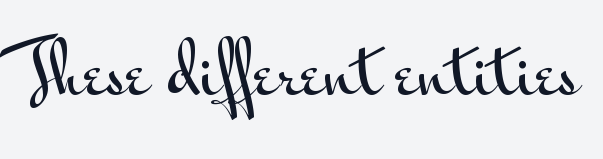
{"serif": "no", "width": "wide", "stroke_contrast": "medium", "x_height": "small", "monospaced": "no", "underline": "no", "letter_spacing": "normal", "letter_spacing_em": 0.0, "glyph_px": 68}
